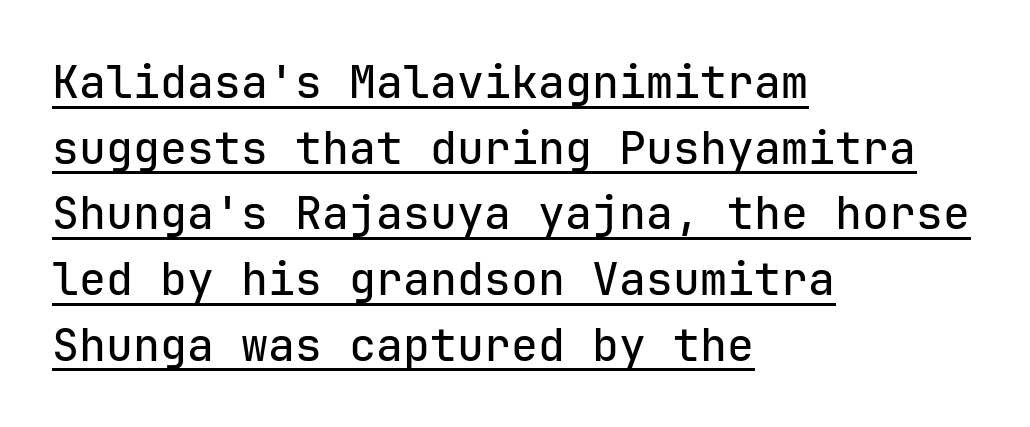
Baseline-to-baseline distance is the conventional proportion of letter height. Honestly, the underline is the first thing you notice here. Stroke terminals: plain, sans-serif. Is there any slant? The stems are plumb. No extra tracking has been applied to these lines.
